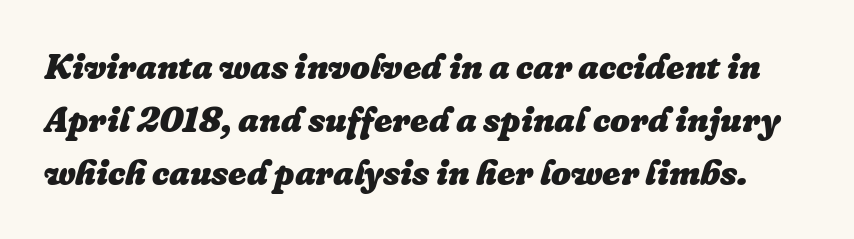
{"italic": "yes", "lean": "right", "slant_degrees": 16, "bold": "yes", "weight": "heavy", "width": "normal", "stroke_contrast": "low", "x_height": "medium", "monospaced": "no", "underline": "no", "line_spacing": "normal", "line_spacing_ratio": 1.52, "letter_spacing": "normal", "letter_spacing_em": 0.0, "glyph_px": 35}
